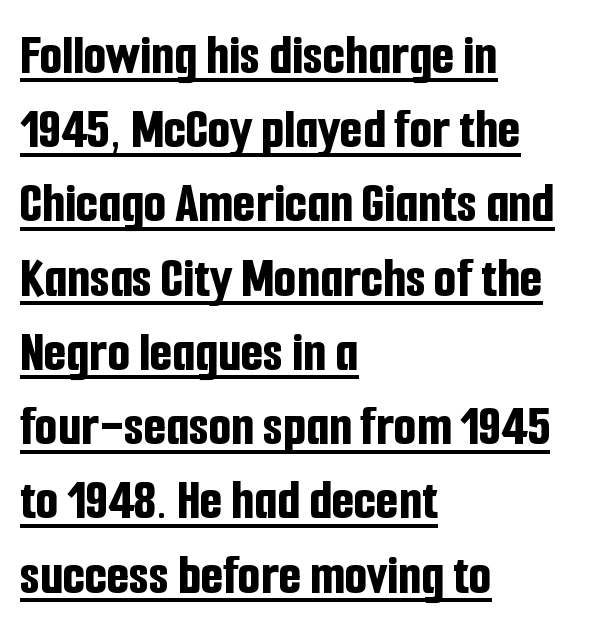
{"serif": "no", "italic": "no", "bold": "yes", "weight": "bold", "width": "condensed", "stroke_contrast": "low", "x_height": "medium", "monospaced": "no", "underline": "yes", "align": "left", "line_spacing": "normal", "line_spacing_ratio": 1.28, "letter_spacing": "normal", "letter_spacing_em": 0.0, "glyph_px": 58}
